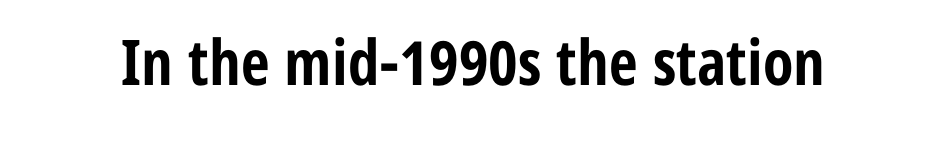
The face used here is a sans, in the tradition of grotesques and geometrics. Proportional: the letters do not fall into vertical columns. Honestly, there is no underline to notice here at all. Italic? Not at all — the glyphs are vertical.
